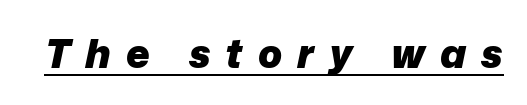
The passage shown is typed in a proportional face where columns would drift. It's the slanting kind of type. Has an underline been added? It has. The glyphs have the mass of a bold cut.
